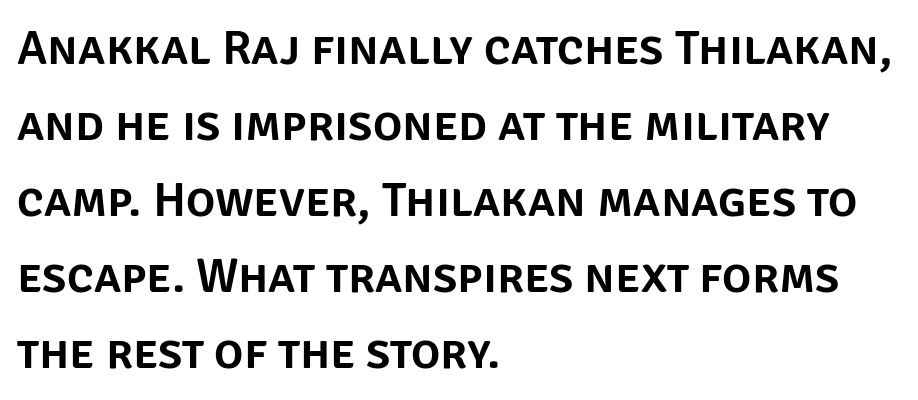
{"serif": "no", "italic": "no", "width": "normal", "stroke_contrast": "low", "x_height": "large", "monospaced": "no", "underline": "no", "align": "left", "line_spacing": "normal", "line_spacing_ratio": 1.55, "letter_spacing": "normal", "letter_spacing_em": 0.0, "glyph_px": 49}
